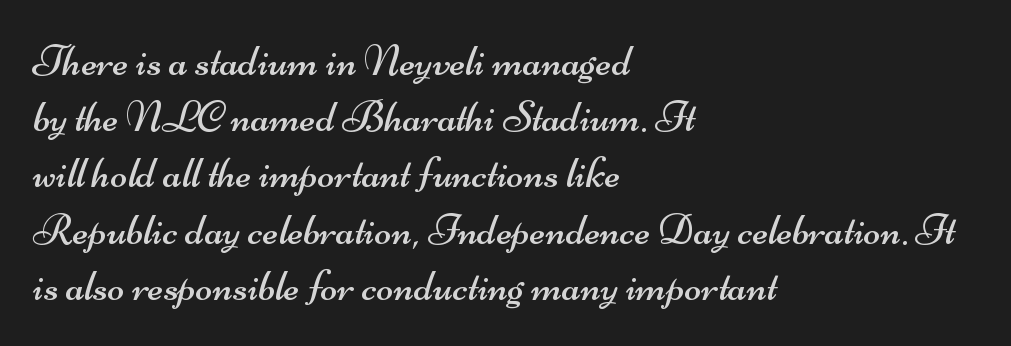
Q: Is the text bold? A: No.
Q: Is the typeface a serif or a sans-serif typeface? A: Sans-serif.
Q: Is the text underlined? A: No.
Q: How is the paragraph aligned? A: Left-aligned.
Q: Is the spacing between letters normal or unusually wide? A: Normal.
Q: Is the spacing between lines tight, normal or loose? A: Normal.
Q: Width (condensed, normal, or wide)? A: Wide.
Q: Stroke contrast? A: Medium.
Q: x-height? A: Small.
Q: Monospaced? A: No.
